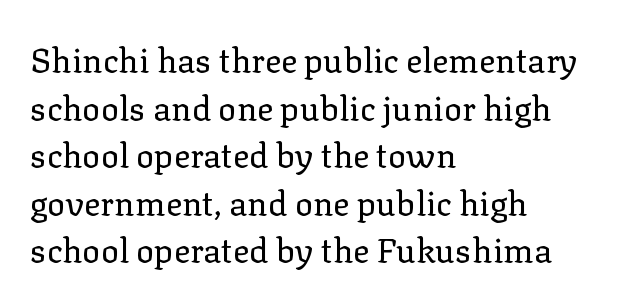
Q: Is the text bold? A: No.
Q: Is the text italic (slanted)? A: No, it is upright.
Q: Is the typeface a serif or a sans-serif typeface? A: Serif.
Q: Is the text underlined? A: No.
Q: How is the paragraph aligned? A: Left-aligned.
Q: Is the spacing between letters normal or unusually wide? A: Normal.
Q: Is the spacing between lines tight, normal or loose? A: Normal.
Q: Width (condensed, normal, or wide)? A: Normal.
Q: Stroke contrast? A: Low.
Q: x-height? A: Medium.
Q: Monospaced? A: No.
